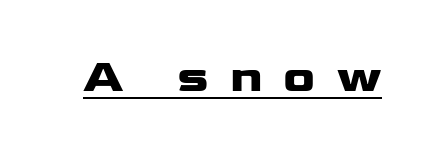
Q: Is the text bold? A: Yes.
Q: Is the text italic (slanted)? A: No, it is upright.
Q: Is the typeface a serif or a sans-serif typeface? A: Sans-serif.
Q: Is the text underlined? A: Yes.
Q: Is the spacing between letters normal or unusually wide? A: Unusually wide.
Q: Width (condensed, normal, or wide)? A: Wide.
Q: Stroke contrast? A: Low.
Q: x-height? A: Medium.
Q: Monospaced? A: No.
